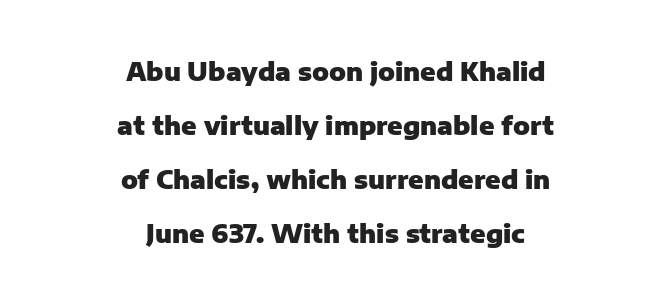
{"italic": "no", "bold": "yes", "underline": "no", "align": "center", "line_spacing": "loose", "line_spacing_ratio": 2.16, "letter_spacing": "normal", "letter_spacing_em": 0.0, "glyph_px": 25}
